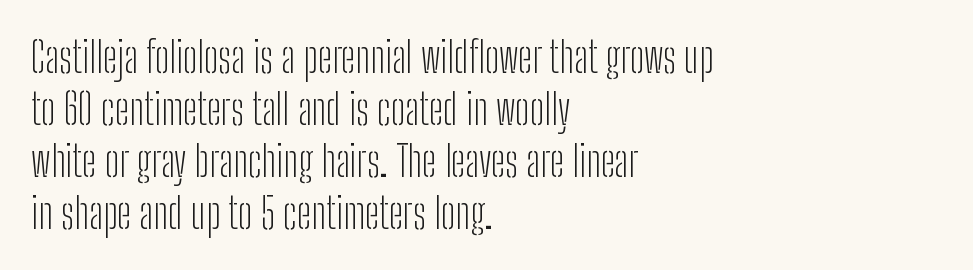
{"serif": "no", "italic": "no", "bold": "no", "weight": "light", "width": "condensed", "stroke_contrast": "low", "x_height": "medium", "monospaced": "no", "underline": "no", "align": "left", "line_spacing_ratio": 1.24, "letter_spacing": "normal", "letter_spacing_em": 0.0, "glyph_px": 42}
